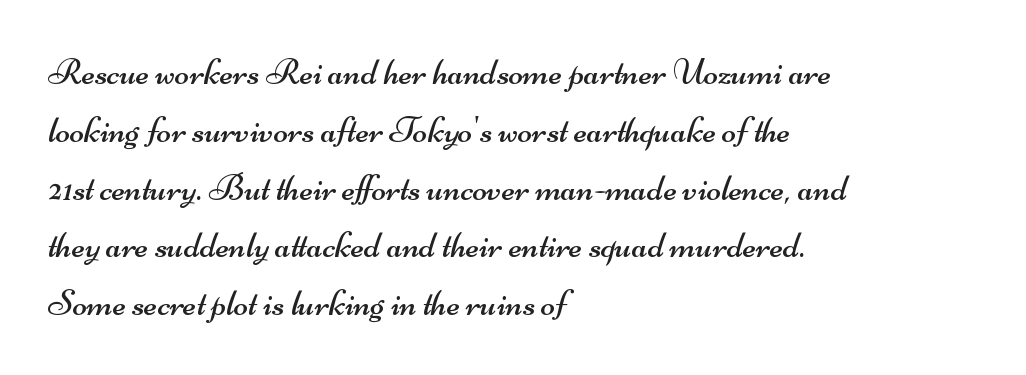
{"serif": "no", "bold": "no", "weight": "regular", "width": "wide", "stroke_contrast": "medium", "x_height": "small", "monospaced": "no", "underline": "no", "align": "left", "line_spacing": "normal", "line_spacing_ratio": 1.52, "letter_spacing": "normal", "letter_spacing_em": 0.0, "glyph_px": 38}
